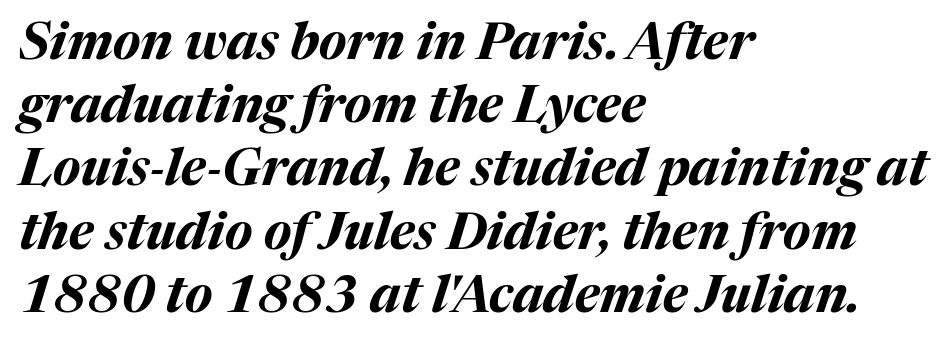
Q: Is the text bold? A: Yes.
Q: Is the text italic (slanted)? A: Yes, it leans right by about 17 degrees.
Q: Is the text underlined? A: No.
Q: How is the paragraph aligned? A: Left-aligned.
Q: Is the spacing between letters normal or unusually wide? A: Normal.
Q: Width (condensed, normal, or wide)? A: Normal.
Q: Stroke contrast? A: Medium.
Q: x-height? A: Medium.
Q: Monospaced? A: No.
